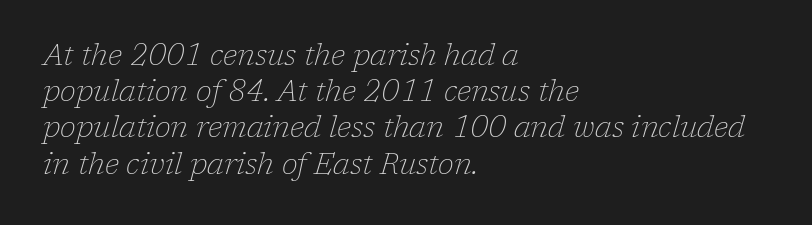
{"serif": "yes", "italic": "yes", "lean": "right", "slant_degrees": 17, "bold": "no", "weight": "thin", "width": "normal", "stroke_contrast": "low", "x_height": "medium", "monospaced": "no", "underline": "no", "align": "left", "line_spacing": "normal", "line_spacing_ratio": 1.25, "letter_spacing": "normal", "letter_spacing_em": 0.0, "glyph_px": 29}
